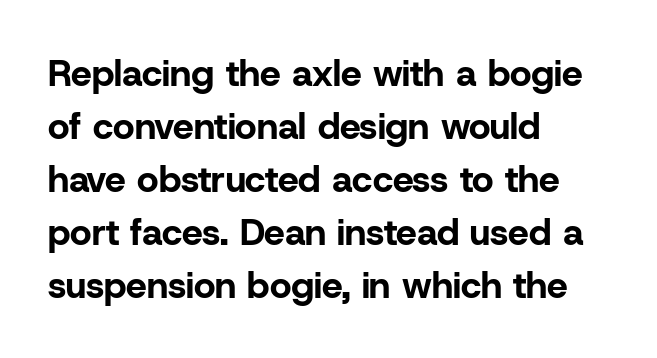
{"serif": "no", "italic": "no", "bold": "yes", "weight": "bold", "width": "normal", "stroke_contrast": "low", "x_height": "medium", "monospaced": "no", "underline": "no", "align": "left", "line_spacing": "normal", "line_spacing_ratio": 1.43, "letter_spacing": "normal", "letter_spacing_em": 0.0, "glyph_px": 37}
